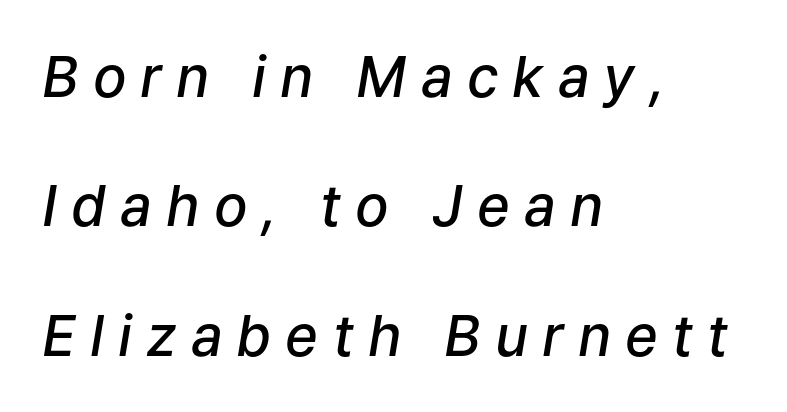
The image shows 56 px semibold type, italic (leaning right); set left-aligned, loose line spacing (2.31x), unusually wide letter spacing (+0.25 em), not underlined; low stroke contrast and a medium x-height.
